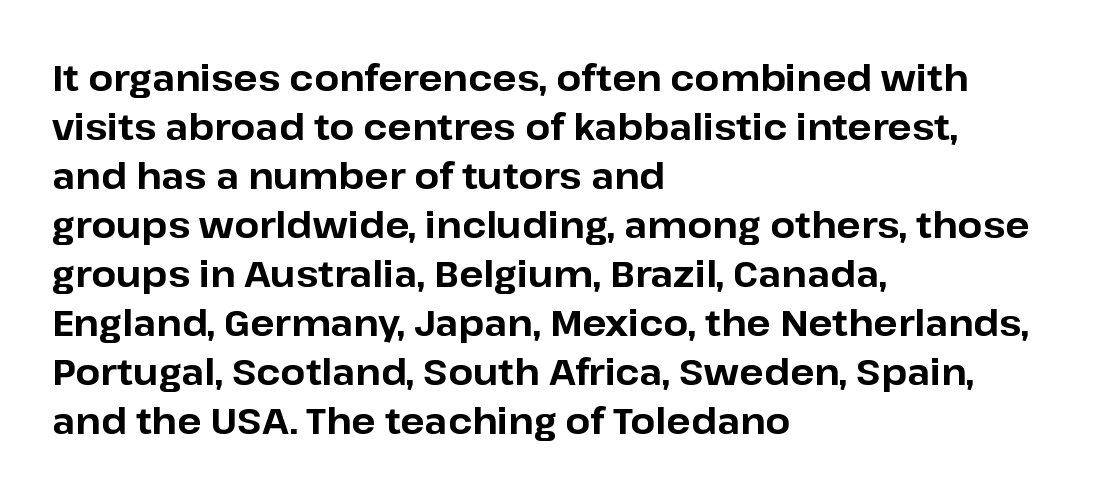
{"serif": "no", "italic": "no", "bold": "yes", "weight": "bold", "width": "normal", "stroke_contrast": "low", "x_height": "medium", "monospaced": "no", "underline": "no", "align": "left", "line_spacing": "normal", "line_spacing_ratio": 1.36, "letter_spacing": "normal", "letter_spacing_em": 0.0, "glyph_px": 36}
